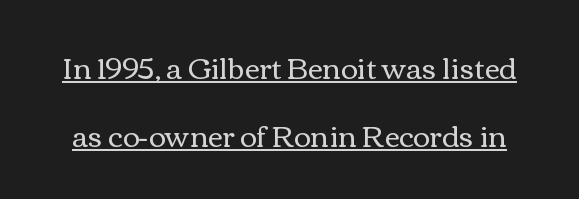
{"italic": "no", "bold": "no", "weight": "regular", "width": "wide", "stroke_contrast": "medium", "x_height": "medium", "monospaced": "no", "underline": "yes", "line_spacing": "loose", "line_spacing_ratio": 2.34, "letter_spacing": "normal", "letter_spacing_em": 0.0, "glyph_px": 29}
